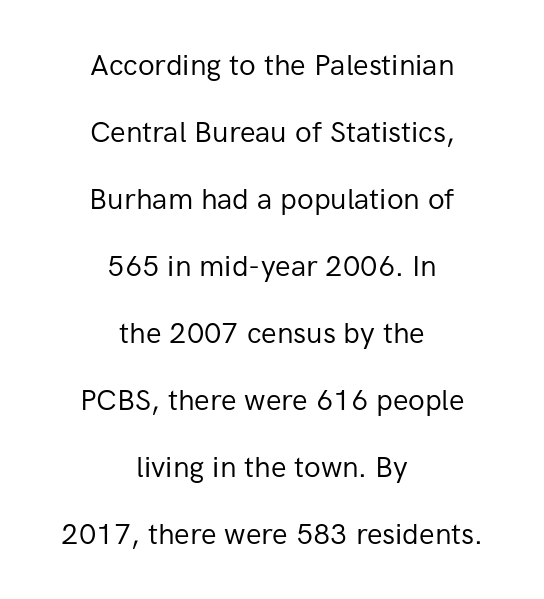
The specimen reads as upright at a glance. If you folded the block vertically in half, each line would mirror itself in length. A clean baseline with only descenders dipping below it. The letterforms sit shoulder to shoulder at normal distance.
